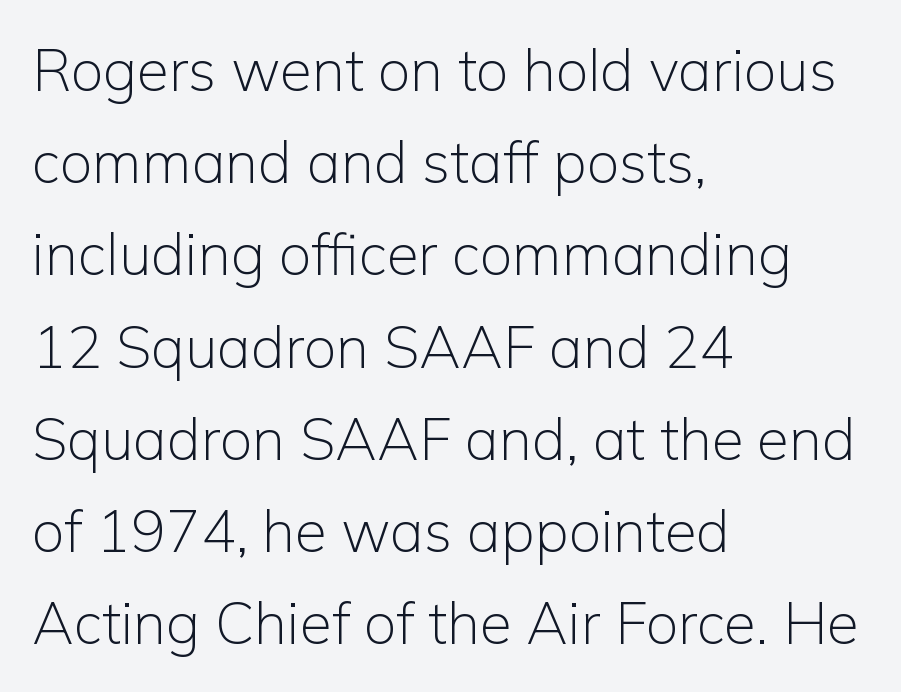
Q: Is the text bold? A: No.
Q: Is the text italic (slanted)? A: No, it is upright.
Q: Is the typeface a serif or a sans-serif typeface? A: Sans-serif.
Q: Is the text underlined? A: No.
Q: How is the paragraph aligned? A: Left-aligned.
Q: Is the spacing between letters normal or unusually wide? A: Normal.
Q: Is the spacing between lines tight, normal or loose? A: Normal.
Q: Width (condensed, normal, or wide)? A: Normal.
Q: Stroke contrast? A: Low.
Q: x-height? A: Medium.
Q: Monospaced? A: No.
